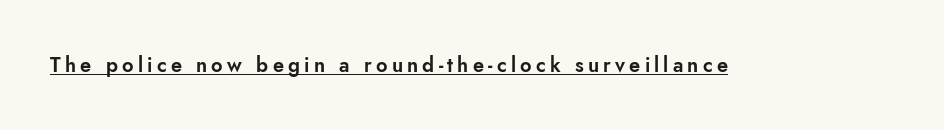
The image shows 20 px text type, upright; set unusually wide letter spacing (+0.21 em), underlined.
